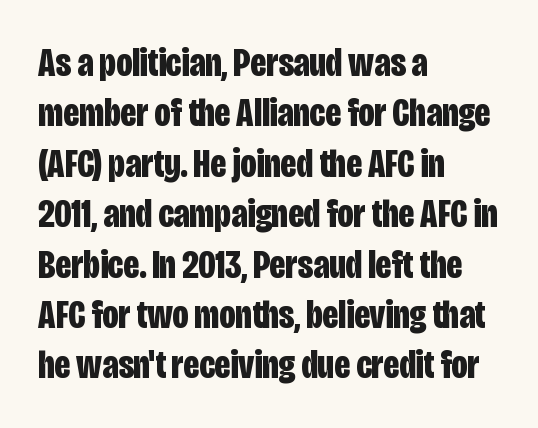
{"serif": "no", "italic": "no", "bold": "yes", "weight": "bold", "width": "condensed", "stroke_contrast": "low", "x_height": "large", "monospaced": "no", "underline": "no", "align": "left", "line_spacing": "normal", "line_spacing_ratio": 1.26, "letter_spacing": "normal", "letter_spacing_em": 0.0, "glyph_px": 40}
